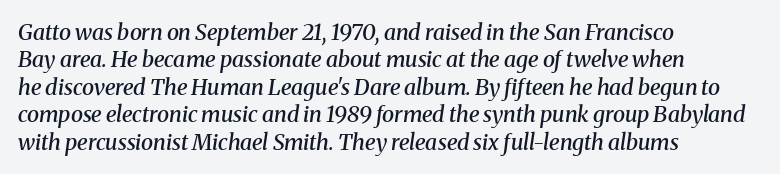
This is oblique type, the kind used for emphasis or titles. If you drew a ruler down the left edge, every line would touch it. The rendering uses a moderate line-height, typical for paragraphs. The space beneath each line is pristine and unruled. On the weight axis this lands at semibold, roughly 600. Honestly, the letter spacing is just normal — you wouldn't notice it.
